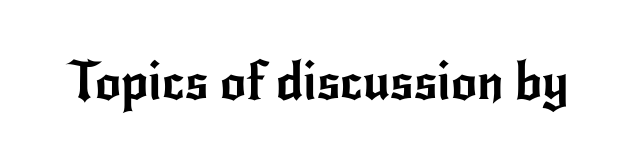
Classification — sans serif. Designer's note — italics off, roman on. The passage shown is not underscored anywhere. Proportional: the letters do not fall into vertical columns. The letters sit at their default tracking, neither squeezed nor spread.
